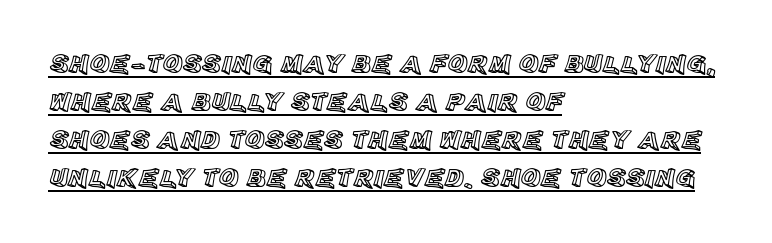
The image shows 27 px text type; set left-aligned, normal line spacing (1.41x), normal letter spacing, underlined.
